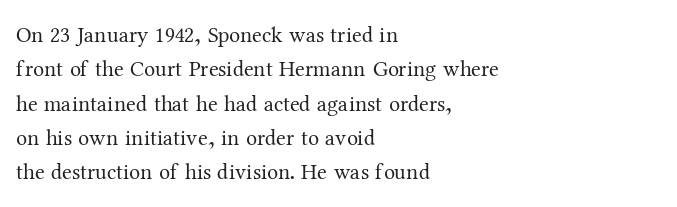
{"italic": "no", "bold": "no", "underline": "no", "align": "left", "line_spacing": "normal", "line_spacing_ratio": 1.56, "letter_spacing": "normal", "letter_spacing_em": 0.0, "glyph_px": 22}
